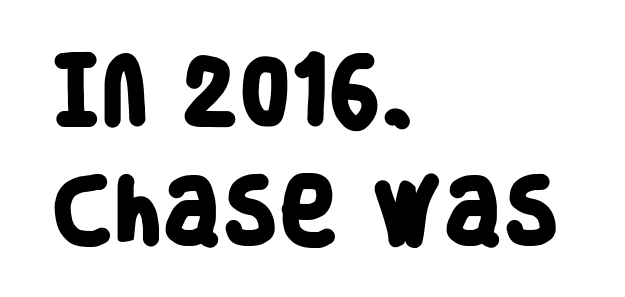
Each letter's strokes conclude bluntly, with no projecting serifs. Default kerning and tracking; the words read as compact shapes. Typesetter's note: full bold, strokes at maximum text heaviness. Descenders hang freely into open space. Note the varied advance widths — an 'i' is clearly narrower than an 'm'.
